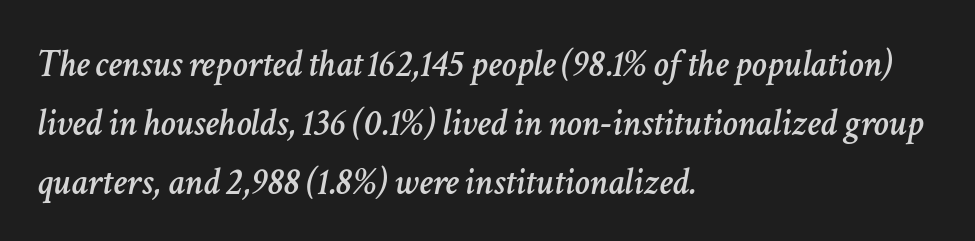
Q: Is the text italic (slanted)? A: Yes, it leans right by about 11 degrees.
Q: Is the text underlined? A: No.
Q: How is the paragraph aligned? A: Left-aligned.
Q: Is the spacing between letters normal or unusually wide? A: Normal.
Q: Is the spacing between lines tight, normal or loose? A: Normal.
Q: Width (condensed, normal, or wide)? A: Normal.
Q: Stroke contrast? A: Low.
Q: x-height? A: Medium.
Q: Monospaced? A: No.
